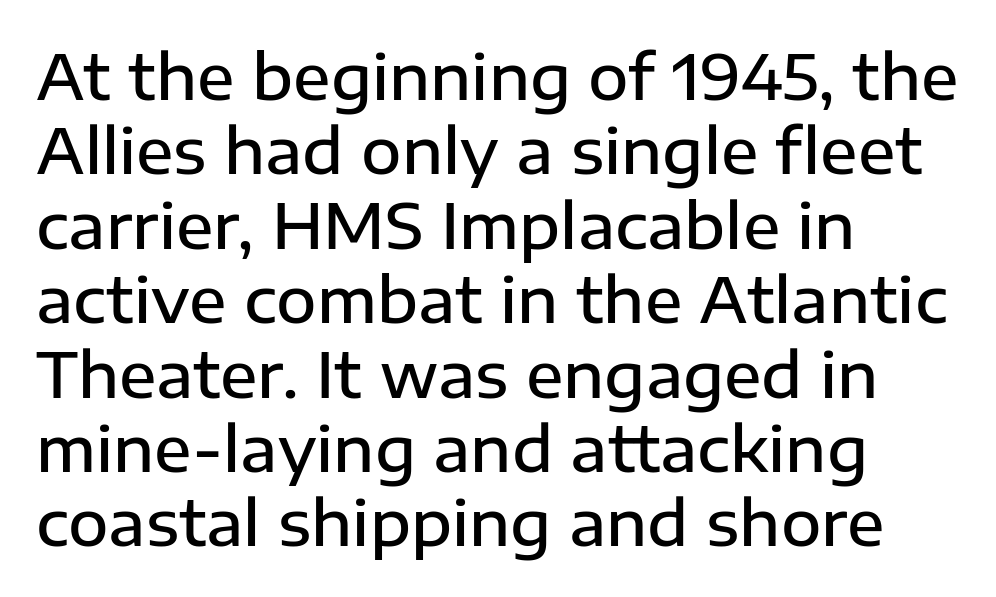
Bare-footed words on every line. The sample has been set in demibold, a notch under bold. Type style note: lacks serifs. Letter spacing: default.
